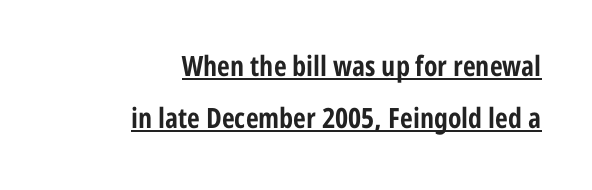
The image shows 28 px bold, condensed sans-serif type, upright; set right-aligned, line spacing 1.85x, normal letter spacing, underlined; low stroke contrast and a medium x-height.
